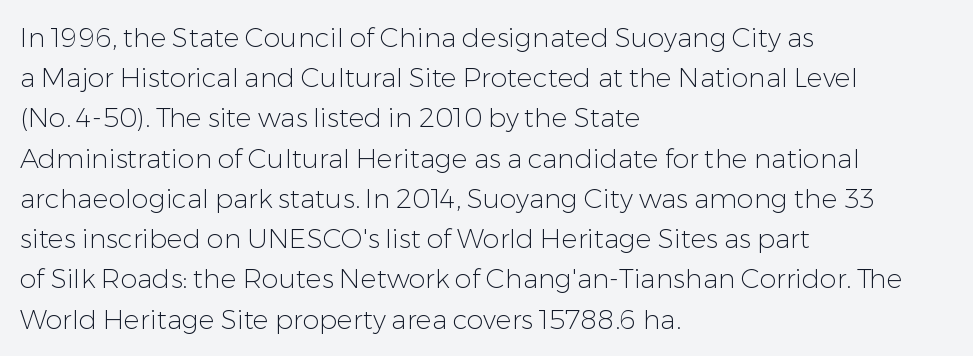
Q: Is the text bold? A: No.
Q: Is the text italic (slanted)? A: No, it is upright.
Q: Is the text underlined? A: No.
Q: How is the paragraph aligned? A: Left-aligned.
Q: Is the spacing between letters normal or unusually wide? A: Normal.
Q: Is the spacing between lines tight, normal or loose? A: Normal.
